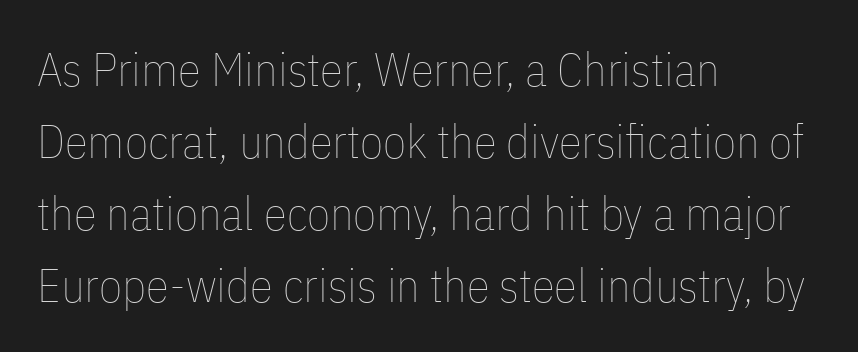
{"italic": "no", "bold": "no", "weight": "thin", "width": "condensed", "stroke_contrast": "low", "x_height": "medium", "monospaced": "no", "underline": "no", "align": "left", "line_spacing": "normal", "line_spacing_ratio": 1.53, "letter_spacing": "normal", "letter_spacing_em": 0.0, "glyph_px": 47}
